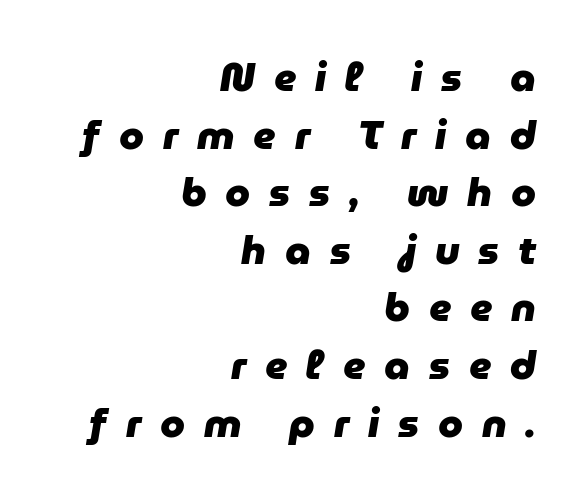
The image shows 40 px heavy type, italic (leaning right); set right-aligned, normal line spacing (1.44x), unusually wide letter spacing (+0.47 em), not underlined; low stroke contrast and a medium x-height.
